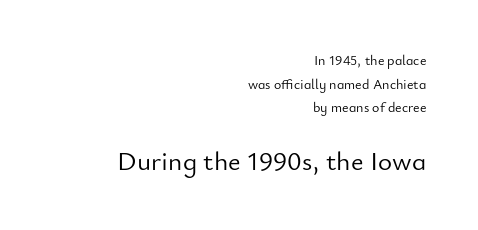
Q: Is the text bold? A: No.
Q: Is the text italic (slanted)? A: No, it is upright.
Q: Is the text underlined? A: No.
Q: How is the paragraph aligned? A: Right-aligned.
Q: Is the spacing between letters normal or unusually wide? A: Normal.
Q: Is the spacing between lines tight, normal or loose? A: Normal.
Q: Which block of text is set in a larger size, the first (top) or the second (bottom)? A: The second (bottom) one.
